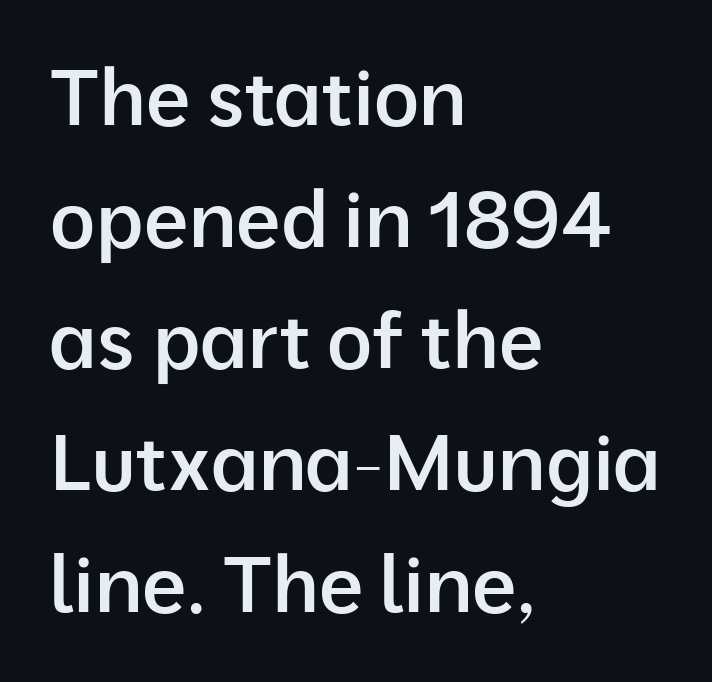
{"serif": "no", "italic": "no", "bold": "semi", "weight": "semibold", "width": "normal", "stroke_contrast": "low", "x_height": "medium", "monospaced": "no", "underline": "no", "align": "left", "line_spacing": "normal", "line_spacing_ratio": 1.56, "letter_spacing": "normal", "letter_spacing_em": 0.0, "glyph_px": 78}
